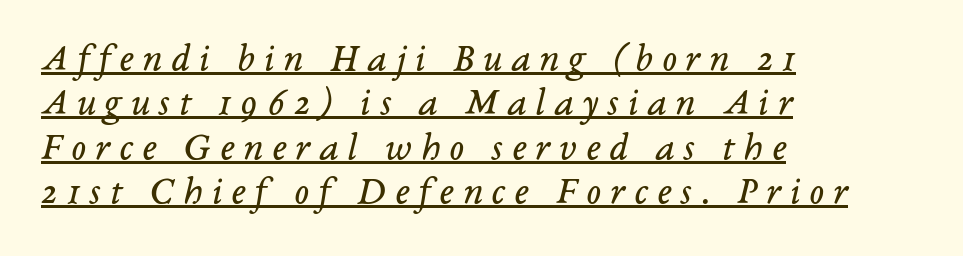
Q: Is the text bold? A: No.
Q: Is the text italic (slanted)? A: Yes, it leans right by about 14 degrees.
Q: Is the typeface a serif or a sans-serif typeface? A: Serif.
Q: Is the text underlined? A: Yes.
Q: How is the paragraph aligned? A: Left-aligned.
Q: Is the spacing between letters normal or unusually wide? A: Unusually wide.
Q: Is the spacing between lines tight, normal or loose? A: Tight.
Q: Width (condensed, normal, or wide)? A: Normal.
Q: Stroke contrast? A: Low.
Q: x-height? A: Medium.
Q: Monospaced? A: No.
